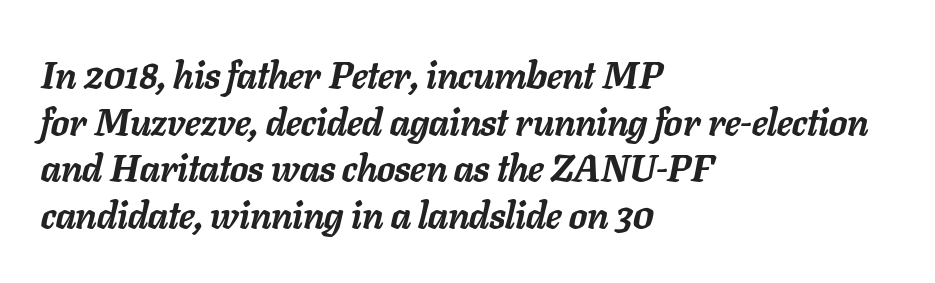
This sample has the flowing, uneven cadence of proportional lettering. Descenders hang freely into open space. The letters are slanted; this is an italic face. The rendering anchors every line to the left-hand side. Caption: bold face, heavy strokes.
